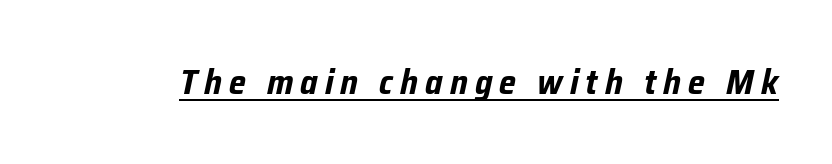
{"italic": "yes", "lean": "right", "slant_degrees": 12, "bold": "yes", "weight": "bold", "width": "condensed", "stroke_contrast": "low", "x_height": "medium", "monospaced": "no", "underline": "yes", "letter_spacing": "wide", "letter_spacing_em": 0.2, "glyph_px": 35}
